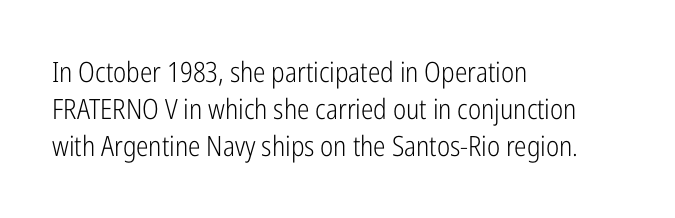
Q: Is the text bold? A: No.
Q: Is the text italic (slanted)? A: No, it is upright.
Q: Is the typeface a serif or a sans-serif typeface? A: Sans-serif.
Q: Is the text underlined? A: No.
Q: How is the paragraph aligned? A: Left-aligned.
Q: Is the spacing between letters normal or unusually wide? A: Normal.
Q: Is the spacing between lines tight, normal or loose? A: Normal.
Q: Width (condensed, normal, or wide)? A: Condensed.
Q: Stroke contrast? A: Low.
Q: x-height? A: Medium.
Q: Monospaced? A: No.
